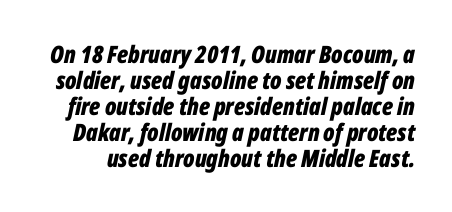
Q: Is the text bold? A: Yes.
Q: Is the text italic (slanted)? A: Yes, it leans right by about 12 degrees.
Q: Is the text underlined? A: No.
Q: Is the spacing between letters normal or unusually wide? A: Normal.
Q: Is the spacing between lines tight, normal or loose? A: Tight.
